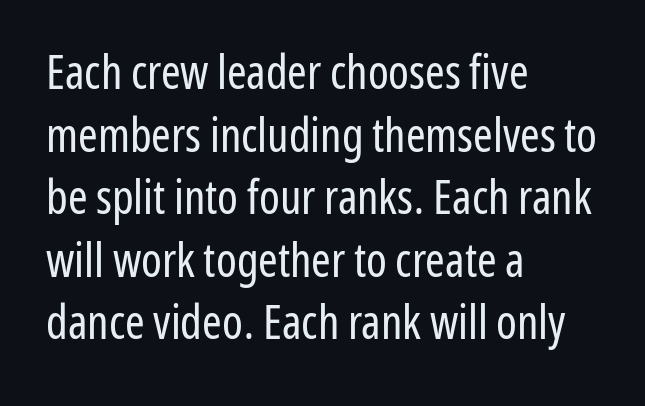
{"serif": "no", "italic": "no", "bold": "no", "weight": "regular", "width": "condensed", "stroke_contrast": "low", "x_height": "medium", "monospaced": "no", "underline": "no", "align": "left", "line_spacing": "normal", "line_spacing_ratio": 1.33, "letter_spacing": "normal", "letter_spacing_em": 0.0, "glyph_px": 47}
